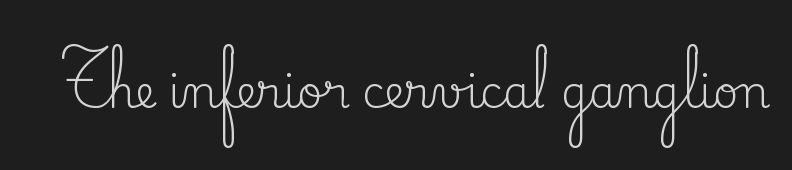
Q: Is the text bold? A: No.
Q: Is the text italic (slanted)? A: No, it is upright.
Q: Is the typeface a serif or a sans-serif typeface? A: Serif.
Q: Is the text underlined? A: No.
Q: Is the spacing between letters normal or unusually wide? A: Normal.
Q: Width (condensed, normal, or wide)? A: Normal.
Q: Stroke contrast? A: Medium.
Q: x-height? A: Small.
Q: Monospaced? A: No.
